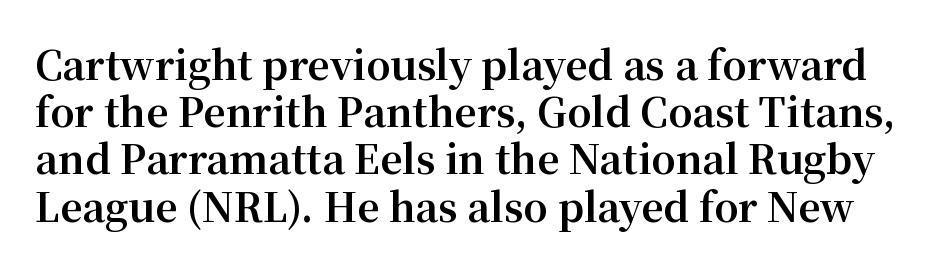
Q: Is the text bold? A: Yes.
Q: Is the text italic (slanted)? A: No, it is upright.
Q: Is the typeface a serif or a sans-serif typeface? A: Serif.
Q: Is the text underlined? A: No.
Q: Is the spacing between letters normal or unusually wide? A: Normal.
Q: Width (condensed, normal, or wide)? A: Normal.
Q: Stroke contrast? A: Medium.
Q: x-height? A: Medium.
Q: Monospaced? A: No.
